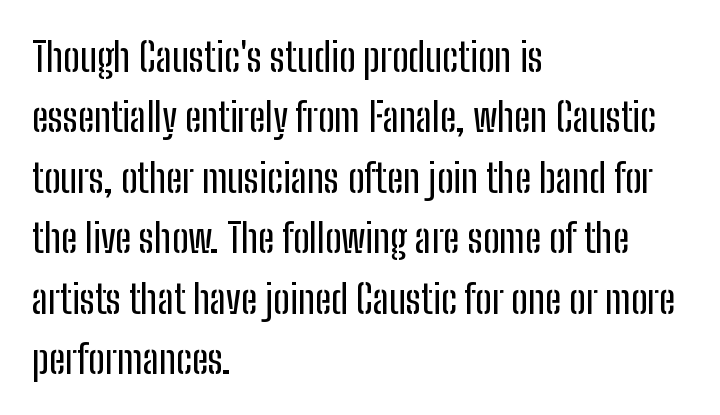
The image shows 40 px condensed sans-serif type, upright; set left-aligned, normal line spacing (1.51x), normal letter spacing, not underlined; low stroke contrast and a medium x-height.
